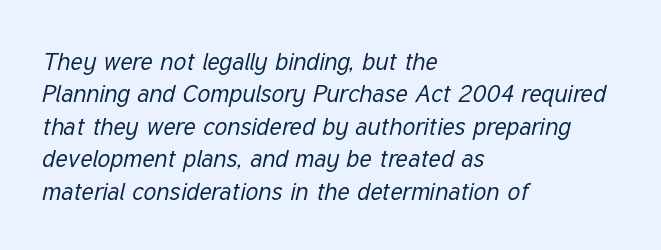
Q: Is the text bold? A: No.
Q: Is the text italic (slanted)? A: Yes, it leans right by about 12 degrees.
Q: Is the text underlined? A: No.
Q: How is the paragraph aligned? A: Left-aligned.
Q: Is the spacing between letters normal or unusually wide? A: Normal.
Q: Is the spacing between lines tight, normal or loose? A: Normal.
